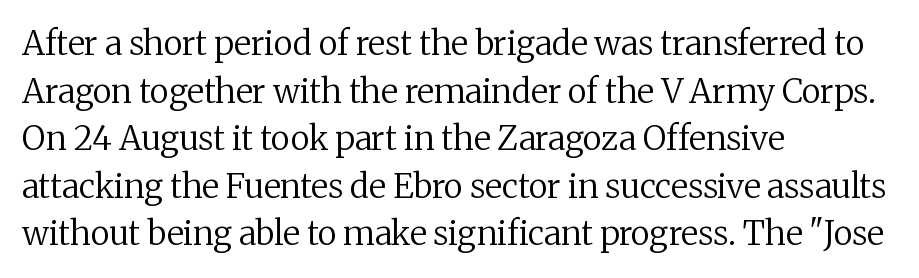
{"serif": "yes", "italic": "no", "bold": "no", "weight": "regular", "width": "normal", "stroke_contrast": "medium", "x_height": "medium", "monospaced": "no", "underline": "no", "align": "left", "line_spacing": "normal", "line_spacing_ratio": 1.44, "letter_spacing": "normal", "letter_spacing_em": 0.0, "glyph_px": 33}
